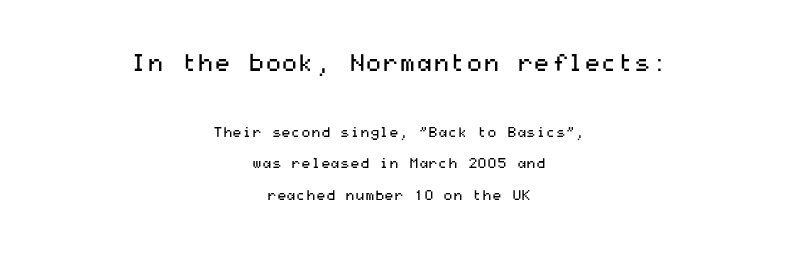
The image shows 24 px text type, upright; set centered, loose line spacing (2.27x), normal letter spacing, not underlined; the first (top) block is 1.71x larger.
